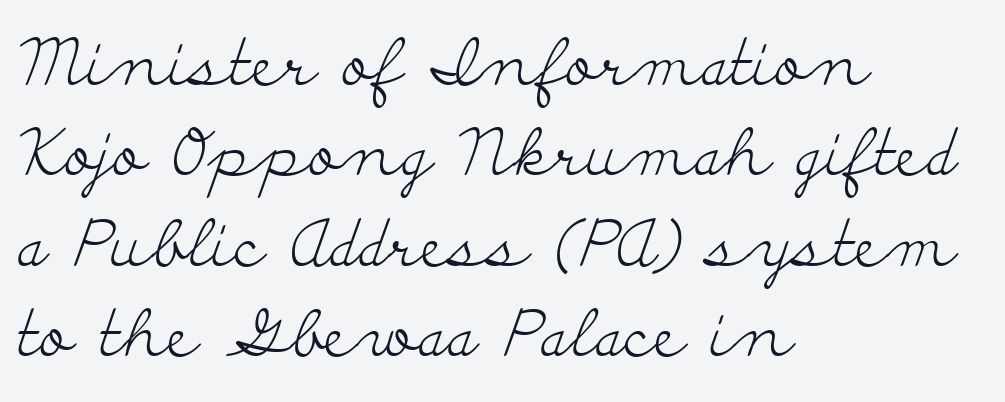
The image shows 65 px light, wide serif type; set left-aligned, normal line spacing (1.39x), normal letter spacing, not underlined; low stroke contrast and a small x-height.
